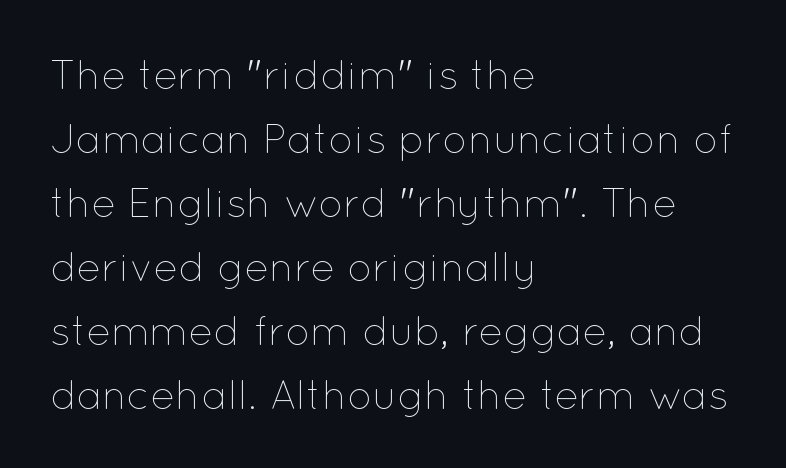
The image shows 41 px thin type, upright; set left-aligned, normal line spacing (1.56x), normal letter spacing, not underlined; low stroke contrast and a medium x-height.
